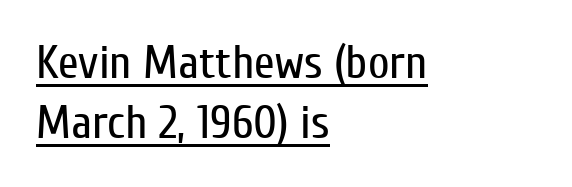
Q: Is the text bold? A: No.
Q: Is the text italic (slanted)? A: No, it is upright.
Q: Is the typeface a serif or a sans-serif typeface? A: Sans-serif.
Q: Is the text underlined? A: Yes.
Q: How is the paragraph aligned? A: Left-aligned.
Q: Is the spacing between letters normal or unusually wide? A: Normal.
Q: Is the spacing between lines tight, normal or loose? A: Normal.
Q: Width (condensed, normal, or wide)? A: Condensed.
Q: Stroke contrast? A: Low.
Q: x-height? A: Medium.
Q: Monospaced? A: No.
